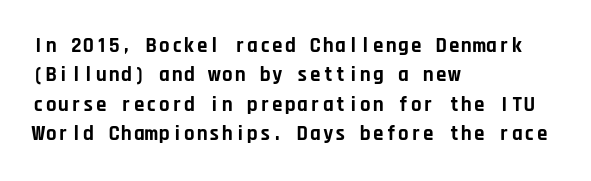
Posture: upright roman. Underlining? Definitely not there. Each line starts at the same left margin while the right side varies. Stroke thickness is high; the sample reads as a true bold. The block of text has a typical density, with ordinary space between rows.
